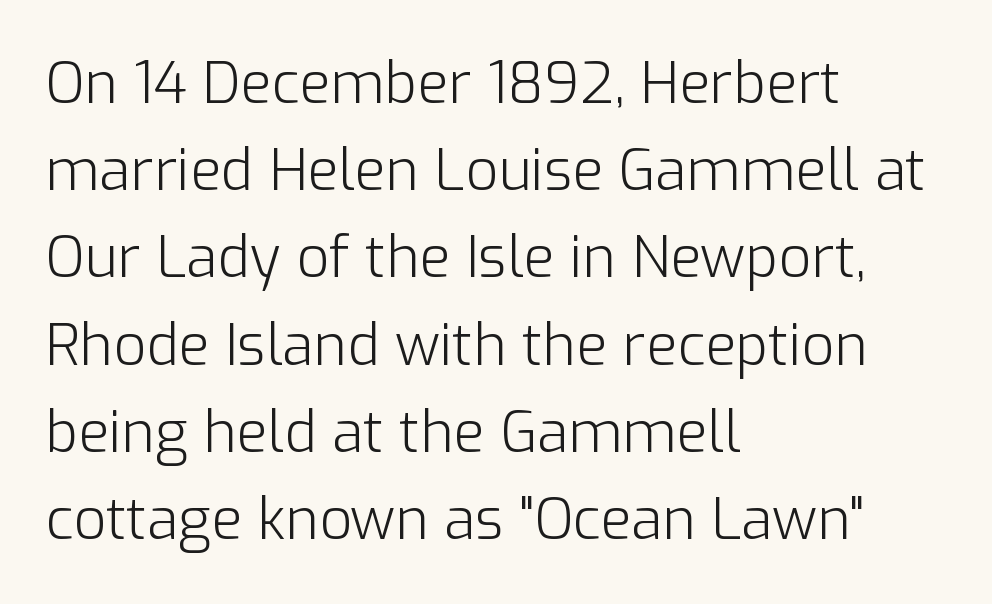
{"serif": "no", "italic": "no", "bold": "no", "weight": "light", "width": "normal", "stroke_contrast": "low", "x_height": "medium", "monospaced": "no", "underline": "no", "align": "left", "line_spacing": "normal", "line_spacing_ratio": 1.53, "letter_spacing": "normal", "letter_spacing_em": 0.0, "glyph_px": 57}
